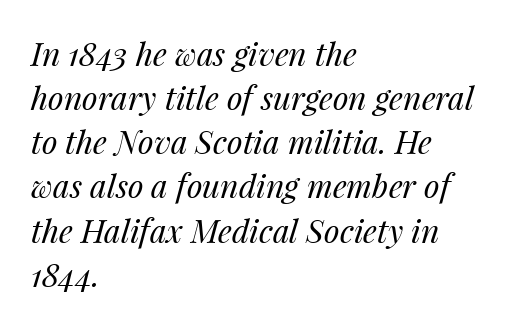
Q: Is the text bold? A: No.
Q: Is the text italic (slanted)? A: Yes, it leans right by about 14 degrees.
Q: Is the text underlined? A: No.
Q: How is the paragraph aligned? A: Left-aligned.
Q: Is the spacing between letters normal or unusually wide? A: Normal.
Q: Is the spacing between lines tight, normal or loose? A: Normal.
Q: Width (condensed, normal, or wide)? A: Normal.
Q: Stroke contrast? A: Medium.
Q: x-height? A: Medium.
Q: Monospaced? A: No.
